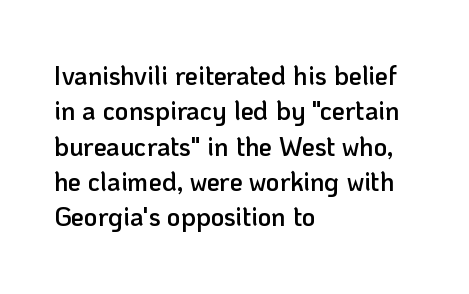
Q: Is the text bold? A: Semi-bold.
Q: Is the text italic (slanted)? A: No, it is upright.
Q: Is the text underlined? A: No.
Q: How is the paragraph aligned? A: Left-aligned.
Q: Is the spacing between letters normal or unusually wide? A: Normal.
Q: Is the spacing between lines tight, normal or loose? A: Normal.
